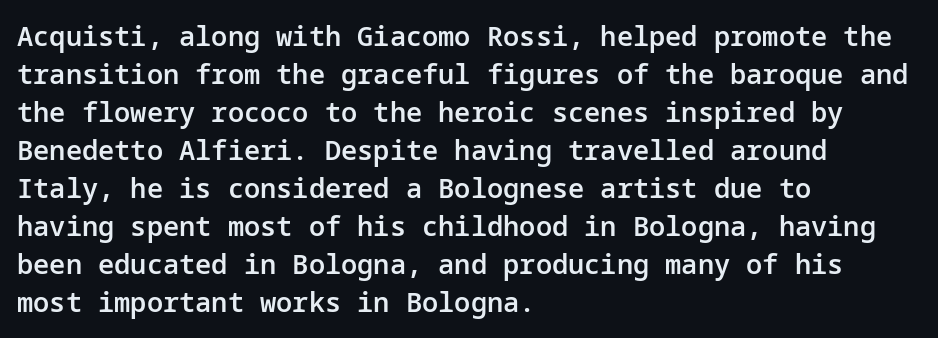
The image shows 27 px text type, upright; set left-aligned, normal line spacing (1.41x), normal letter spacing, not underlined.
